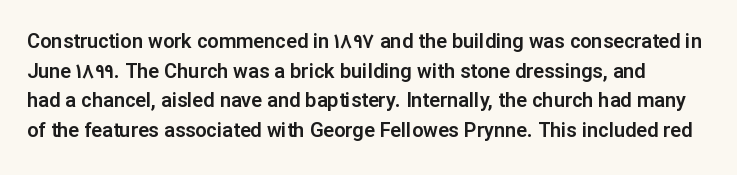
The specimen reads as upright at a glance. In terms of leading, this rendering sits right in the middle. Observe the ordinary spacing: letters are neighbours, not strangers. This rendering features lettering with no underline.
